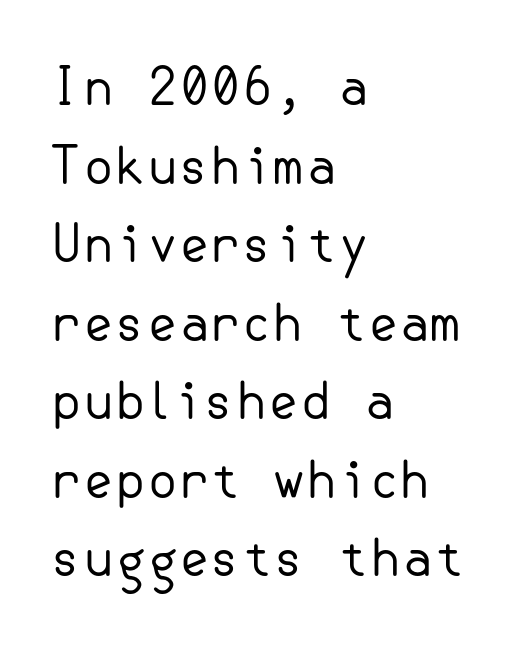
The block of text has a typical density, with ordinary space between rows. Posture: vertical. Plain, unruled lines of type. The letters sit at their default tracking, neither squeezed nor spread. Each line starts at the same left margin while the right side varies.
